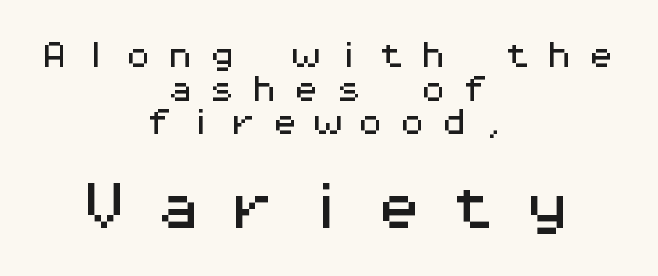
This rendering uses center alignment, leaving both contours irregular but symmetric. The face used here is rendered with a markedly widened letterfit. You can tell from the bare stems that sans-serif type was used. The string is rendered with underlining switched off. Every character here occupies the same horizontal width, giving the sample a typewriter-like rhythm. The axis of the letterforms is exactly vertical.
